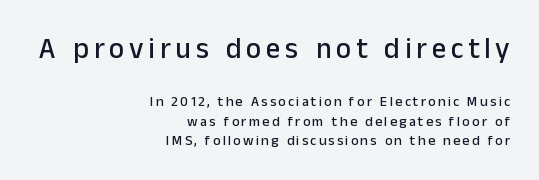
Q: Is the text italic (slanted)? A: No, it is upright.
Q: Is the typeface a serif or a sans-serif typeface? A: Sans-serif.
Q: Is the text underlined? A: No.
Q: How is the paragraph aligned? A: Right-aligned.
Q: Is the spacing between lines tight, normal or loose? A: Normal.
Q: Which block of text is set in a larger size, the first (top) or the second (bottom)? A: The first (top) one.
Q: Width (condensed, normal, or wide)? A: Normal.
Q: Stroke contrast? A: Low.
Q: x-height? A: Medium.
Q: Monospaced? A: No.
